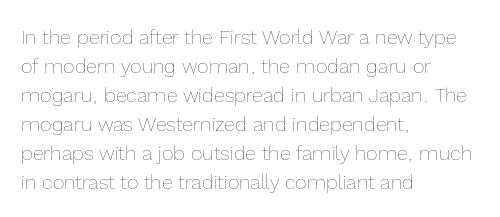
The image shows 20 px text type, upright; set left-aligned, normal line spacing (1.45x), normal letter spacing, not underlined.
